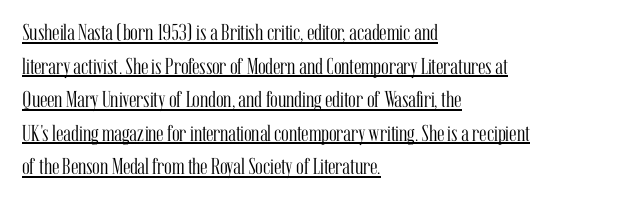
Q: Is the text bold? A: No.
Q: Is the text italic (slanted)? A: No, it is upright.
Q: Is the text underlined? A: Yes.
Q: How is the paragraph aligned? A: Left-aligned.
Q: Is the spacing between letters normal or unusually wide? A: Normal.
Q: Is the spacing between lines tight, normal or loose? A: Normal.
